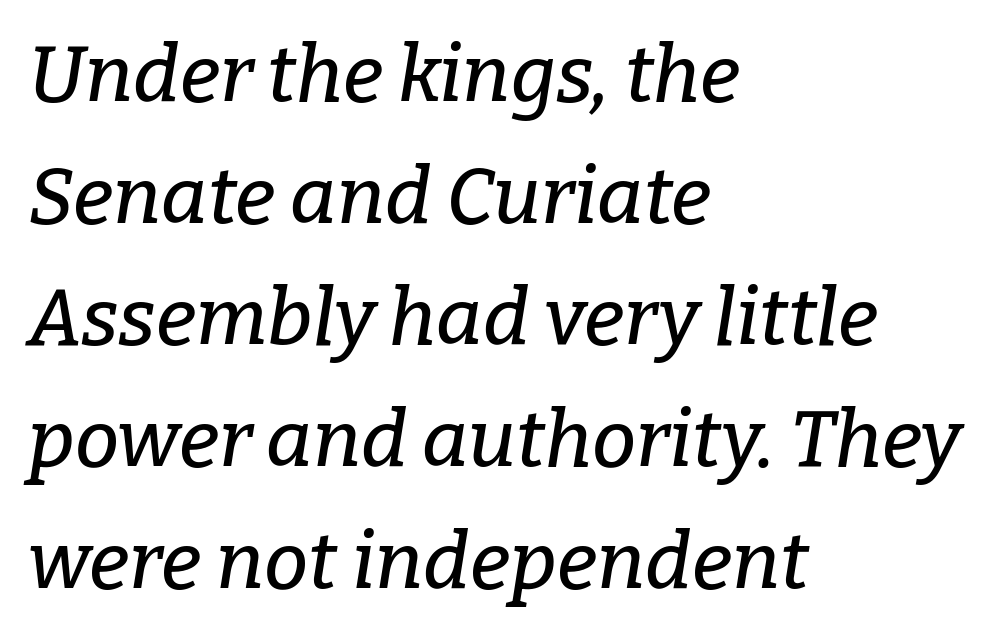
The image shows 79 px serif type, italic (leaning right); set left-aligned, normal line spacing (1.54x), normal letter spacing, not underlined; low stroke contrast and a medium x-height.
